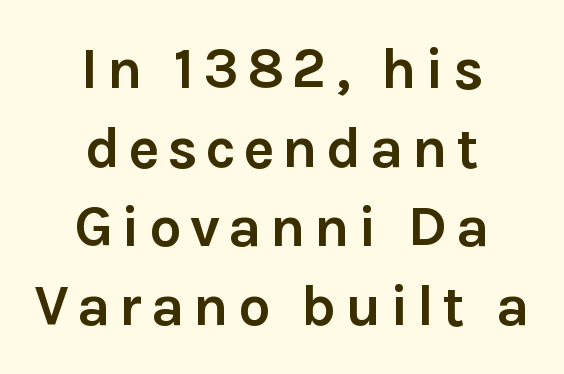
The image shows 58 px semibold sans-serif type, upright; set centered, normal line spacing (1.36x), not underlined; a medium x-height.
